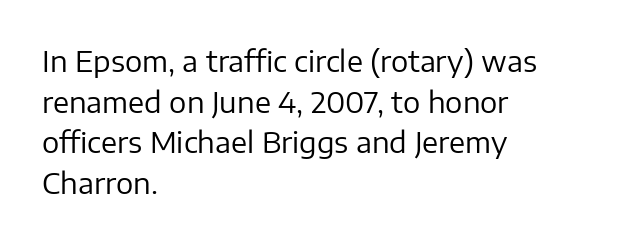
{"serif": "no", "italic": "no", "bold": "no", "weight": "regular", "width": "normal", "stroke_contrast": "low", "x_height": "medium", "monospaced": "no", "underline": "no", "align": "left", "line_spacing": "normal", "line_spacing_ratio": 1.4, "letter_spacing": "normal", "letter_spacing_em": 0.0, "glyph_px": 29}
